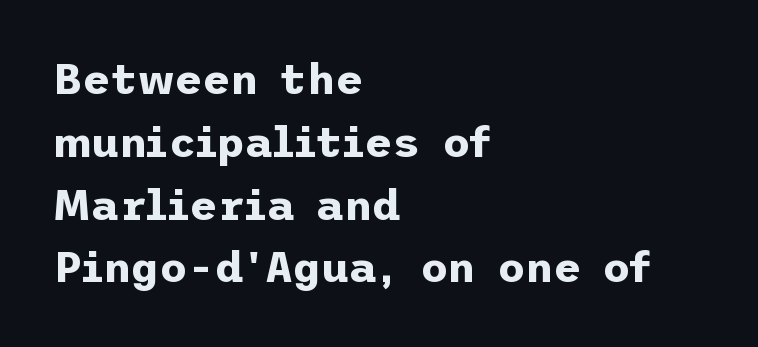
Q: Is the text bold? A: Yes.
Q: Is the text italic (slanted)? A: No, it is upright.
Q: Is the typeface a serif or a sans-serif typeface? A: Sans-serif.
Q: Is the text underlined? A: No.
Q: How is the paragraph aligned? A: Left-aligned.
Q: Is the spacing between letters normal or unusually wide? A: Normal.
Q: Is the spacing between lines tight, normal or loose? A: Normal.
Q: Width (condensed, normal, or wide)? A: Normal.
Q: Stroke contrast? A: Low.
Q: x-height? A: Medium.
